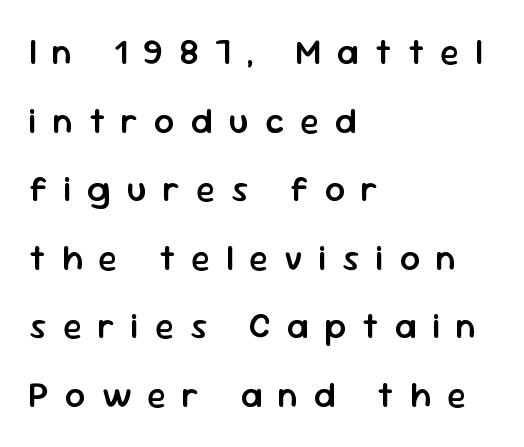
{"serif": "no", "italic": "no", "bold": "semi", "weight": "semibold", "width": "normal", "stroke_contrast": "low", "x_height": "medium", "monospaced": "no", "underline": "no", "align": "left", "line_spacing": "loose", "line_spacing_ratio": 1.96, "letter_spacing": "wide", "letter_spacing_em": 0.46, "glyph_px": 35}
